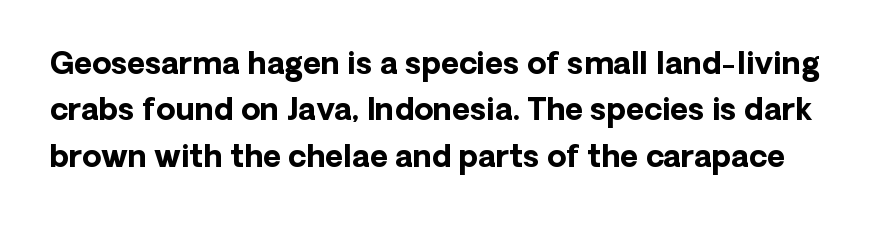
The image shows 31 px bold sans-serif type, upright; set normal line spacing (1.5x), normal letter spacing, not underlined; low stroke contrast and a medium x-height.
